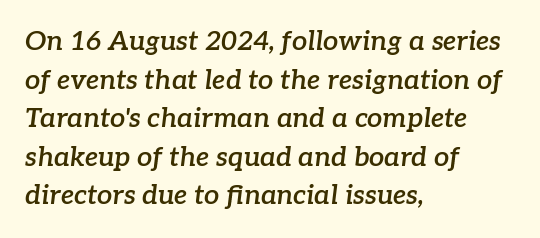
Q: Is the text bold? A: Semi-bold.
Q: Is the text italic (slanted)? A: Yes, it leans right by about 7 degrees.
Q: Is the text underlined? A: No.
Q: How is the paragraph aligned? A: Left-aligned.
Q: Is the spacing between letters normal or unusually wide? A: Normal.
Q: Is the spacing between lines tight, normal or loose? A: Normal.
